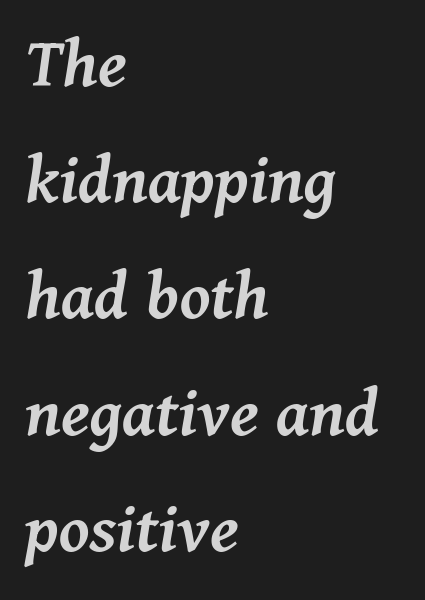
Q: Is the text bold? A: Semi-bold.
Q: Is the text italic (slanted)? A: Yes, it leans right by about 11 degrees.
Q: Is the text underlined? A: No.
Q: How is the paragraph aligned? A: Left-aligned.
Q: Is the spacing between letters normal or unusually wide? A: Normal.
Q: Is the spacing between lines tight, normal or loose? A: Normal.
Q: Width (condensed, normal, or wide)? A: Normal.
Q: Stroke contrast? A: Medium.
Q: x-height? A: Medium.
Q: Monospaced? A: No.
